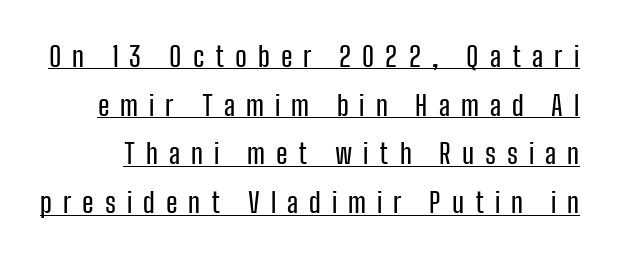
{"serif": "no", "italic": "no", "width": "condensed", "stroke_contrast": "low", "x_height": "medium", "monospaced": "no", "underline": "yes", "line_spacing_ratio": 1.74, "letter_spacing": "wide", "letter_spacing_em": 0.39, "glyph_px": 28}
